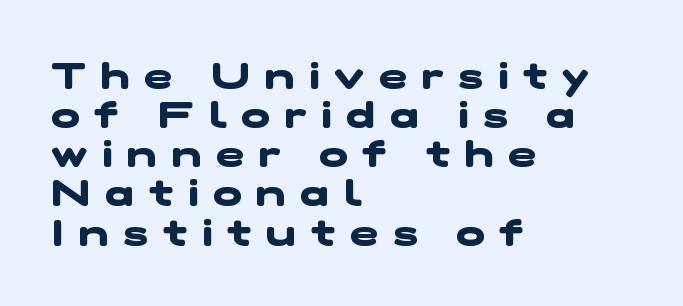
{"serif": "no", "bold": "yes", "weight": "heavy", "width": "wide", "stroke_contrast": "low", "x_height": "medium", "monospaced": "no", "underline": "no", "align": "left", "line_spacing": "tight", "line_spacing_ratio": 1.03, "letter_spacing": "wide", "letter_spacing_em": 0.39, "glyph_px": 38}
